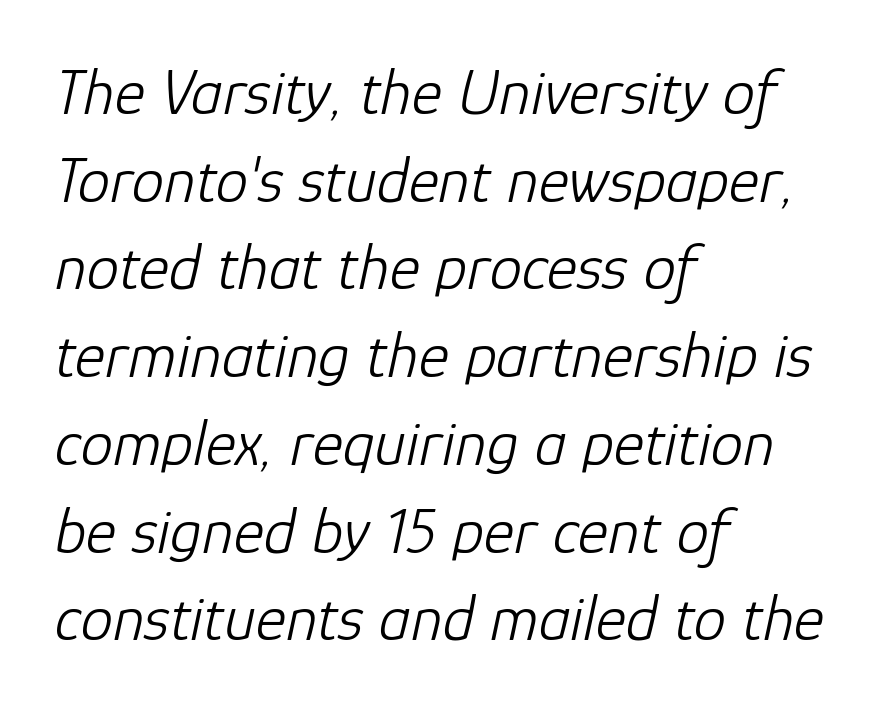
Compared with typical paragraphs, the rows here are spaced about the same. Do the characters align in a grid? No, the font is proportional. Just letters on the line, the space beneath them empty. A student would call this left alignment; a typographer would say flush left, rag right.
